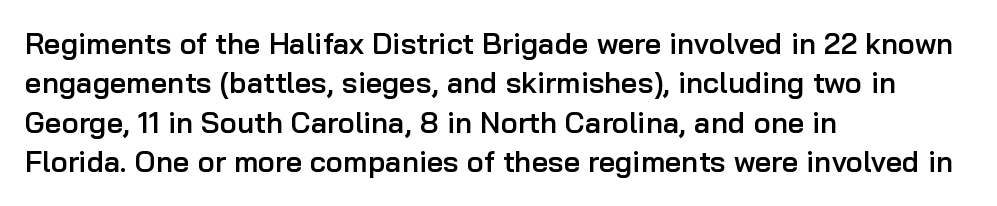
{"serif": "no", "italic": "no", "bold": "semi", "weight": "semibold", "width": "normal", "stroke_contrast": "low", "x_height": "medium", "monospaced": "no", "underline": "no", "align": "left", "line_spacing": "normal", "line_spacing_ratio": 1.36, "letter_spacing": "normal", "letter_spacing_em": 0.0, "glyph_px": 29}
